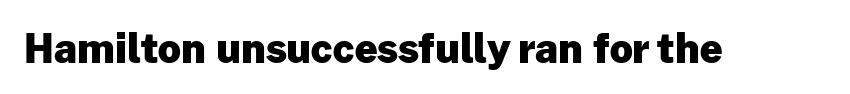
{"serif": "no", "italic": "no", "bold": "yes", "weight": "heavy", "width": "normal", "stroke_contrast": "low", "x_height": "medium", "monospaced": "no", "underline": "no", "letter_spacing": "normal", "letter_spacing_em": 0.0, "glyph_px": 40}
